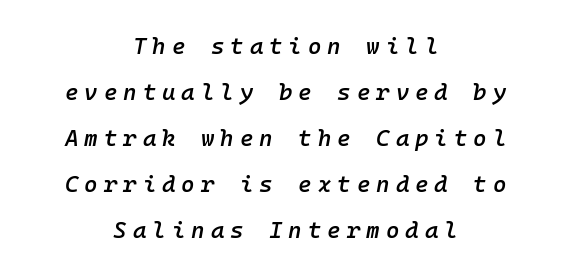
The text carries the slant typical of an italic or oblique font. The lines are spread far apart with generous leading. Compared with typical body copy, the letter spacing here is much looser. Set as a demibold, roughly 600 on the weight scale.
